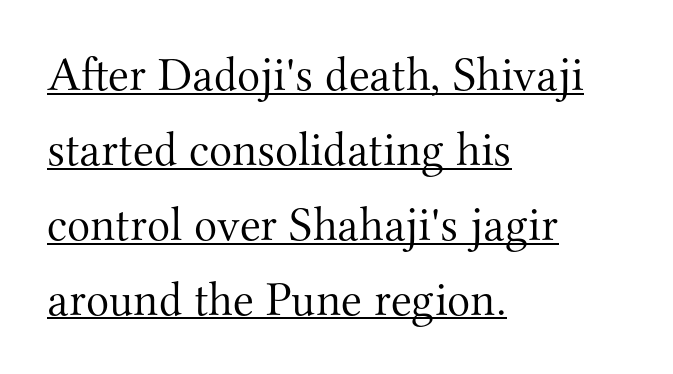
{"serif": "yes", "italic": "no", "bold": "no", "weight": "light", "width": "normal", "stroke_contrast": "medium", "x_height": "small", "monospaced": "no", "underline": "yes", "align": "left", "line_spacing": "normal", "line_spacing_ratio": 1.56, "letter_spacing": "normal", "letter_spacing_em": 0.0, "glyph_px": 48}
